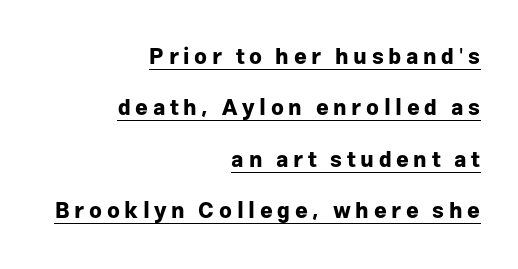
{"italic": "no", "bold": "yes", "underline": "yes", "align": "right", "line_spacing": "loose", "line_spacing_ratio": 2.33, "letter_spacing": "wide", "letter_spacing_em": 0.21, "glyph_px": 22}
